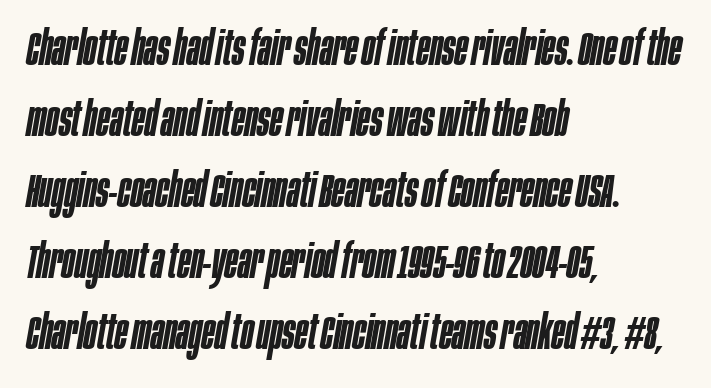
The image shows 47 px semibold, condensed type, italic (leaning right); set left-aligned, normal line spacing (1.51x), normal letter spacing, not underlined; low stroke contrast and a large x-height.
